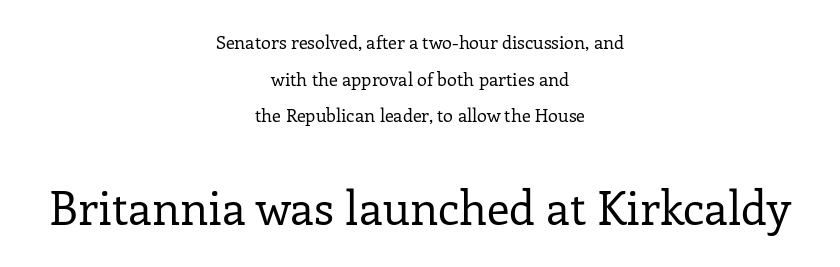
{"serif": "yes", "italic": "no", "bold": "no", "weight": "regular", "width": "normal", "stroke_contrast": "low", "x_height": "medium", "monospaced": "no", "underline": "no", "align": "center", "line_spacing": "loose", "line_spacing_ratio": 2.03, "letter_spacing": "normal", "letter_spacing_em": 0.0, "larger_block": "second", "size_ratio": 2.56, "glyph_px": 46}
